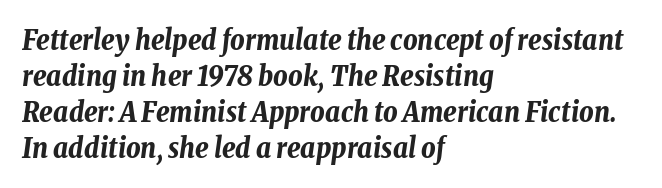
Compared with an ordinary text face, these strokes are far heavier — a full bold. This sample is left-justified, so line endings fall wherever the words run out. Notice how the stems are inclined rather than vertical — that's the hallmark of italics. How are the letters spaced? Ordinarily, with no added tracking. The passage shown stacks its lines at a standard gap. Unmarked baselines from the first word to the last.
